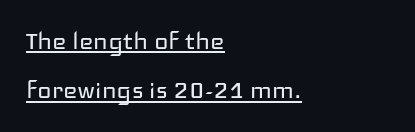
The image shows 30 px regular-weight, wide sans-serif type, upright; set left-aligned, normal line spacing (1.65x), normal letter spacing, underlined; low stroke contrast and a medium x-height.
